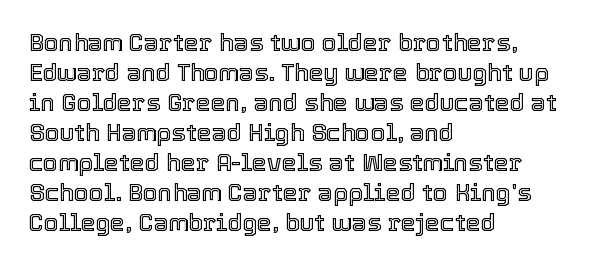
The image shows 24 px text type, upright; set left-aligned, normal line spacing (1.25x), normal letter spacing, not underlined.
